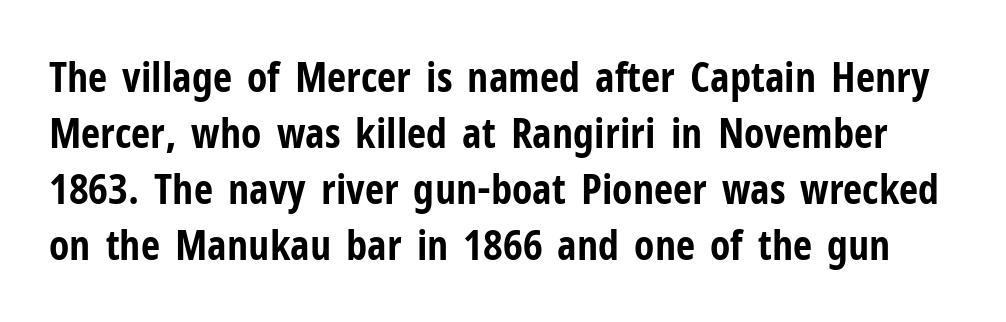
Q: Is the text bold? A: Yes.
Q: Is the text italic (slanted)? A: No, it is upright.
Q: Is the typeface a serif or a sans-serif typeface? A: Sans-serif.
Q: Is the text underlined? A: No.
Q: Is the spacing between letters normal or unusually wide? A: Normal.
Q: Is the spacing between lines tight, normal or loose? A: Normal.
Q: Width (condensed, normal, or wide)? A: Condensed.
Q: Stroke contrast? A: Low.
Q: x-height? A: Medium.
Q: Monospaced? A: No.
